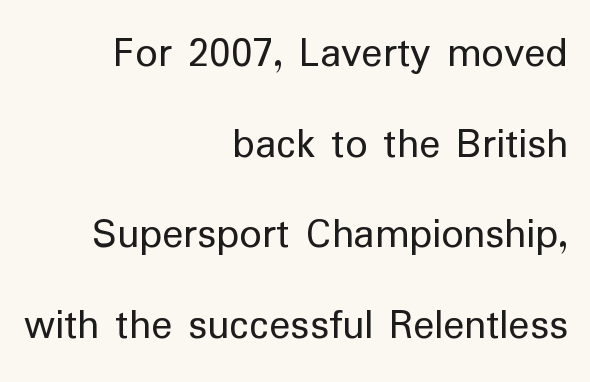
The image shows 44 px regular-weight sans-serif type, upright; set right-aligned, loose line spacing (2.06x), normal letter spacing, not underlined; low stroke contrast and a medium x-height.
